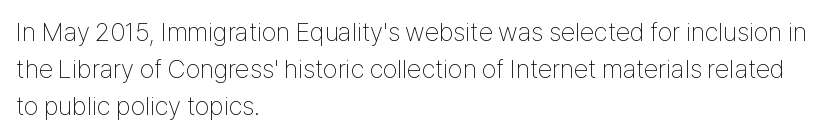
{"italic": "no", "bold": "no", "underline": "no", "align": "left", "line_spacing": "normal", "line_spacing_ratio": 1.42, "letter_spacing": "normal", "letter_spacing_em": 0.0, "glyph_px": 26}
